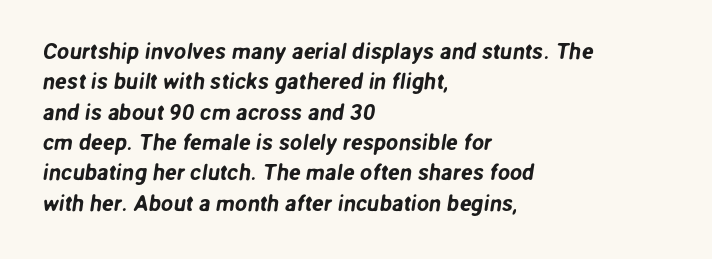
Q: Is the text underlined? A: No.
Q: How is the paragraph aligned? A: Left-aligned.
Q: Is the spacing between letters normal or unusually wide? A: Normal.
Q: Is the spacing between lines tight, normal or loose? A: Normal.
